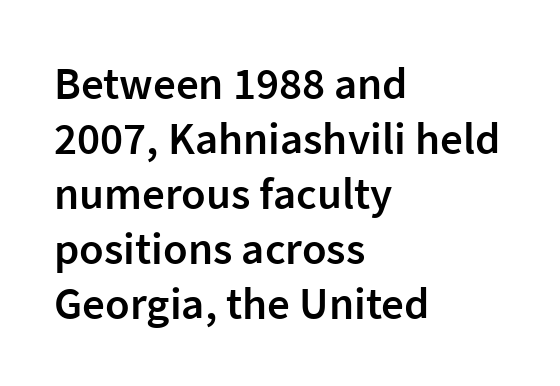
Q: Is the text bold? A: Semi-bold.
Q: Is the text italic (slanted)? A: No, it is upright.
Q: Is the typeface a serif or a sans-serif typeface? A: Sans-serif.
Q: Is the text underlined? A: No.
Q: How is the paragraph aligned? A: Left-aligned.
Q: Is the spacing between letters normal or unusually wide? A: Normal.
Q: Width (condensed, normal, or wide)? A: Normal.
Q: Stroke contrast? A: Low.
Q: x-height? A: Medium.
Q: Monospaced? A: No.
